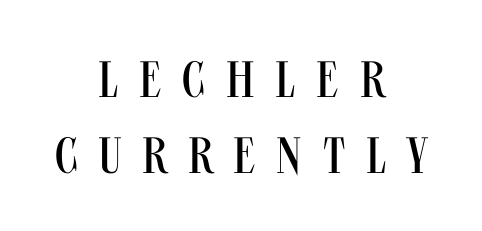
{"serif": "no", "italic": "no", "bold": "no", "weight": "regular", "width": "condensed", "stroke_contrast": "medium", "x_height": "large", "monospaced": "no", "underline": "no", "align": "center", "line_spacing": "normal", "line_spacing_ratio": 1.5, "letter_spacing": "wide", "letter_spacing_em": 0.41, "glyph_px": 51}
